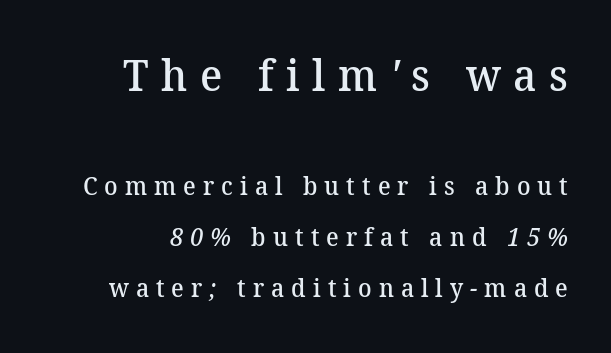
Q: Is the text bold? A: Semi-bold.
Q: Is the typeface a serif or a sans-serif typeface? A: Serif.
Q: Is the text underlined? A: No.
Q: How is the paragraph aligned? A: Right-aligned.
Q: Is the spacing between letters normal or unusually wide? A: Unusually wide.
Q: Is the spacing between lines tight, normal or loose? A: Loose.
Q: Which block of text is set in a larger size, the first (top) or the second (bottom)? A: The first (top) one.
Q: Width (condensed, normal, or wide)? A: Normal.
Q: Stroke contrast? A: Medium.
Q: x-height? A: Medium.
Q: Monospaced? A: No.
